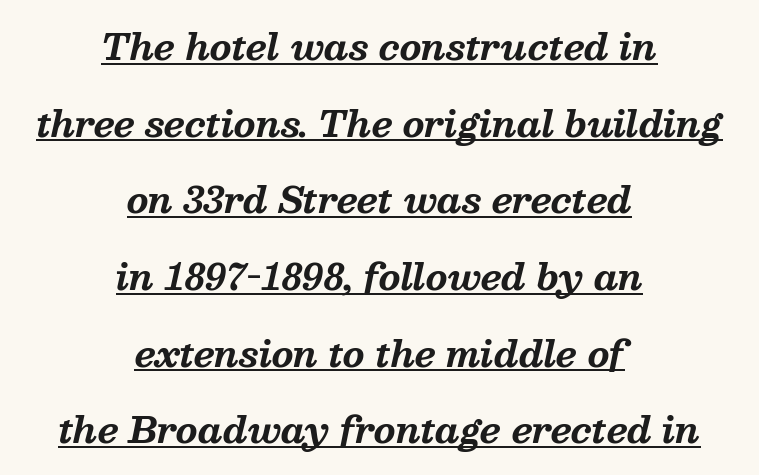
{"serif": "yes", "italic": "yes", "lean": "right", "slant_degrees": 13, "bold": "yes", "weight": "bold", "width": "normal", "stroke_contrast": "medium", "x_height": "medium", "monospaced": "no", "underline": "yes", "align": "center", "line_spacing": "loose", "line_spacing_ratio": 2.19, "letter_spacing": "normal", "letter_spacing_em": 0.0, "glyph_px": 35}
